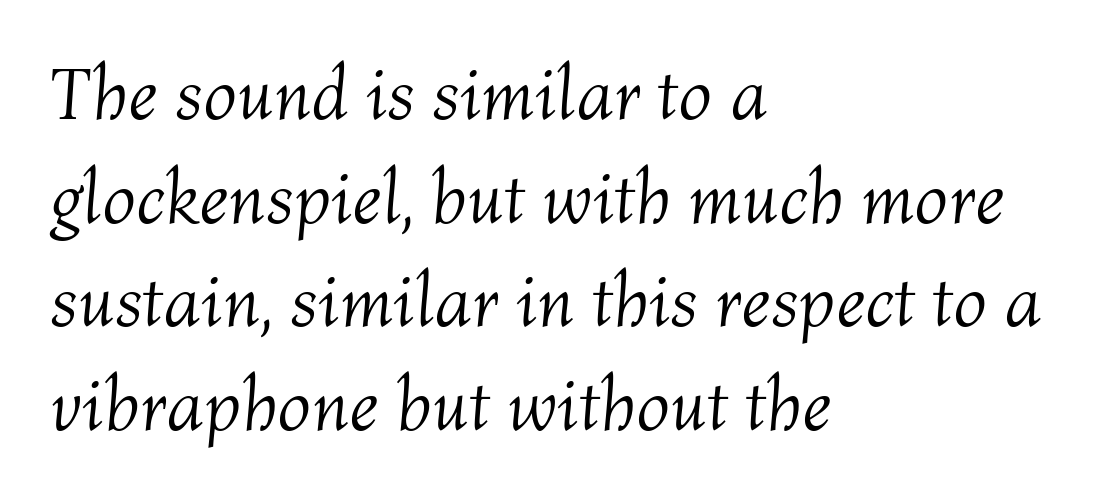
{"italic": "yes", "lean": "right", "slant_degrees": 4, "bold": "no", "weight": "light", "width": "normal", "stroke_contrast": "medium", "x_height": "medium", "monospaced": "no", "underline": "no", "align": "left", "line_spacing": "normal", "line_spacing_ratio": 1.4, "letter_spacing": "normal", "letter_spacing_em": 0.0, "glyph_px": 74}
